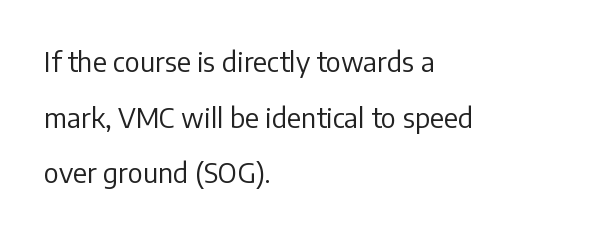
{"italic": "no", "bold": "no", "underline": "no", "align": "left", "line_spacing": "loose", "line_spacing_ratio": 2.06, "letter_spacing": "normal", "letter_spacing_em": 0.0, "glyph_px": 27}
